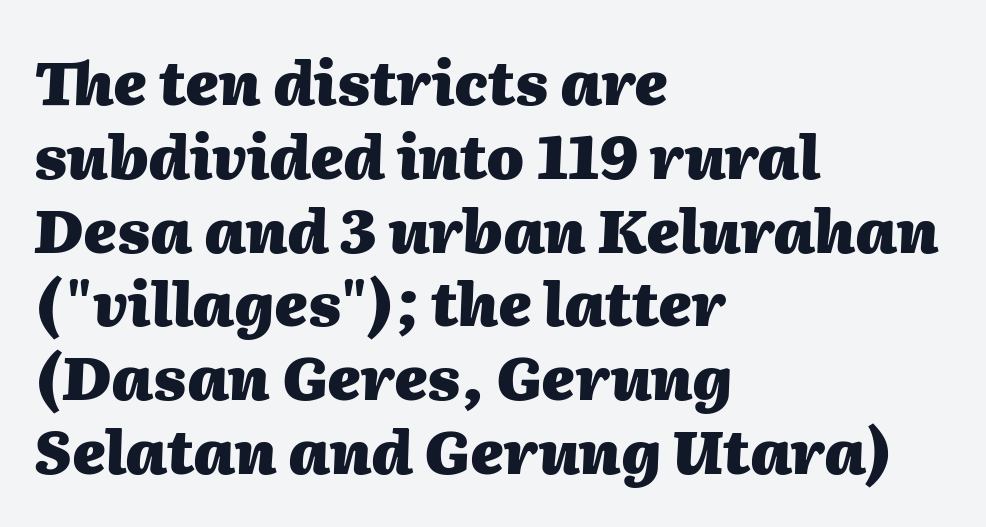
The image shows 60 px heavy type, italic (leaning right); set left-aligned, line spacing 1.23x, normal letter spacing, not underlined; medium stroke contrast and a medium x-height.
